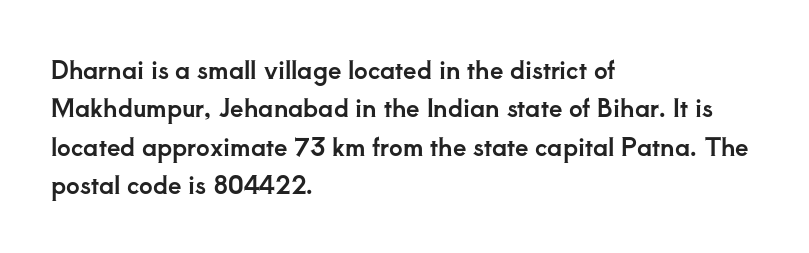
Q: Is the text italic (slanted)? A: No, it is upright.
Q: Is the text underlined? A: No.
Q: How is the paragraph aligned? A: Left-aligned.
Q: Is the spacing between letters normal or unusually wide? A: Normal.
Q: Is the spacing between lines tight, normal or loose? A: Normal.
